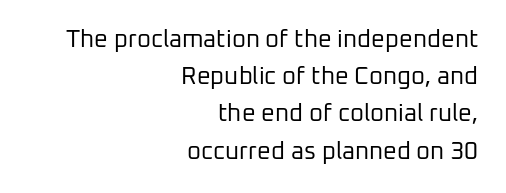
The zone under the glyphs is completely vacant. The passage shown stacks its lines at a standard gap. The passage shown has conventional tracking throughout. No letter is thick-stroked: the sample isn't bold.
